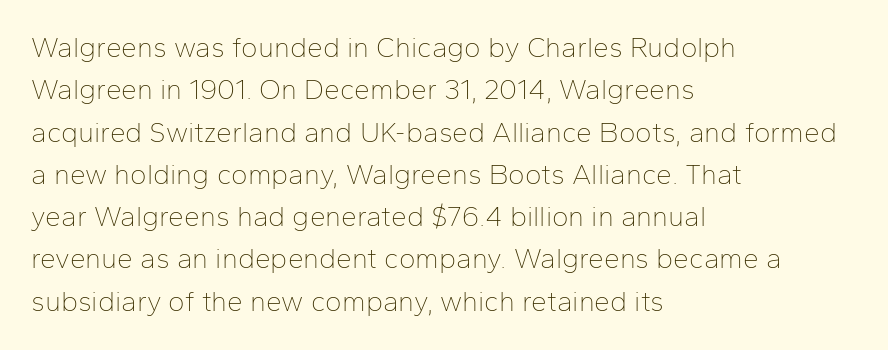
The image shows 28 px thin sans-serif type, upright; set left-aligned, normal line spacing (1.51x), normal letter spacing, not underlined; low stroke contrast and a medium x-height.
